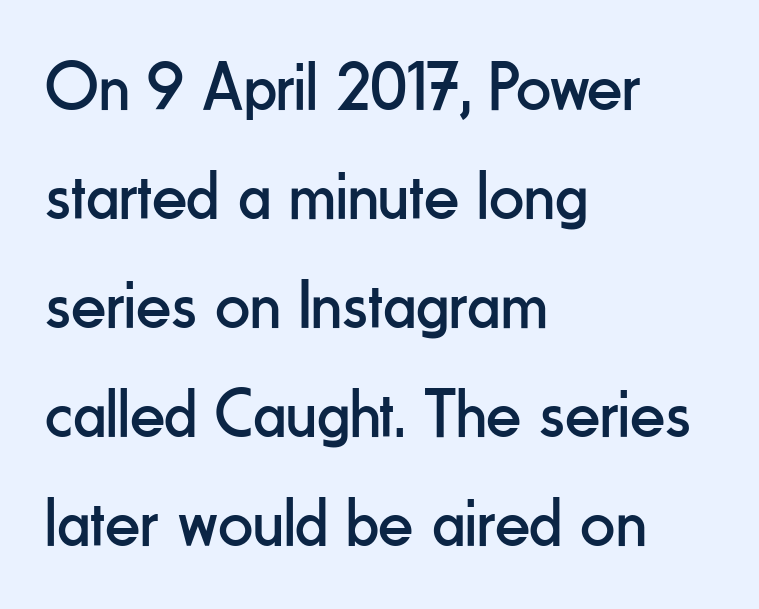
Q: Is the text bold? A: No.
Q: Is the text italic (slanted)? A: No, it is upright.
Q: Is the typeface a serif or a sans-serif typeface? A: Sans-serif.
Q: Is the text underlined? A: No.
Q: How is the paragraph aligned? A: Left-aligned.
Q: Is the spacing between letters normal or unusually wide? A: Normal.
Q: Is the spacing between lines tight, normal or loose? A: Normal.
Q: Width (condensed, normal, or wide)? A: Condensed.
Q: Stroke contrast? A: Low.
Q: x-height? A: Small.
Q: Monospaced? A: No.
